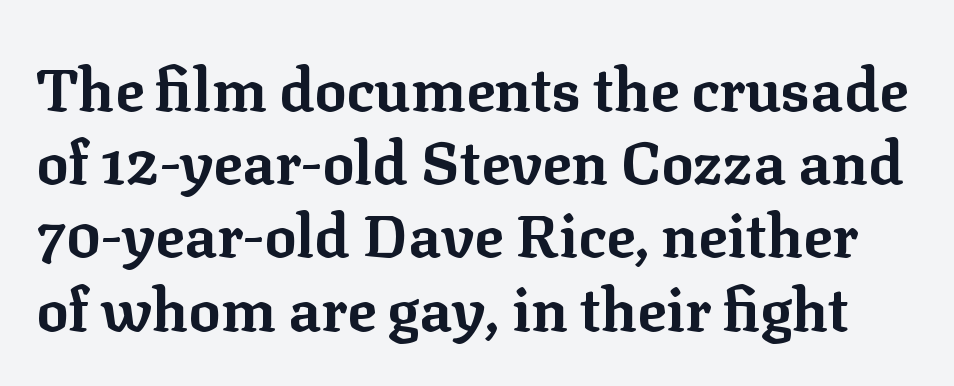
Rule under the text: the space is simply empty. Set as a true bold cut, around the 700 mark. Font category for this specimen: serif. Here the glyphs are tracked normally, forming tight word shapes. You could not count columns in this text — the font is proportionally spaced.
